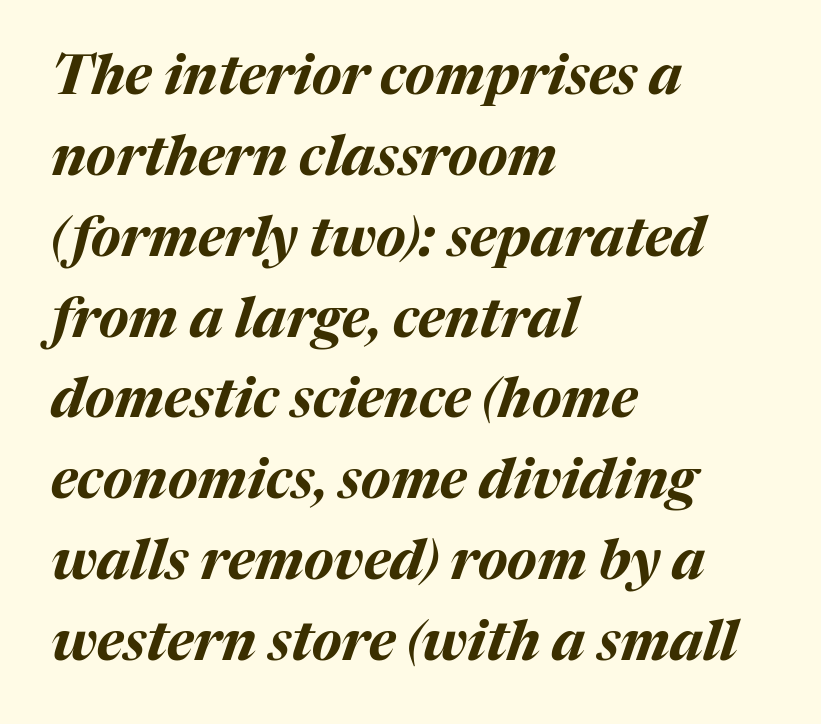
The image shows 55 px bold type, italic (leaning right); set left-aligned, normal line spacing (1.47x), normal letter spacing, not underlined; medium stroke contrast and a medium x-height.
